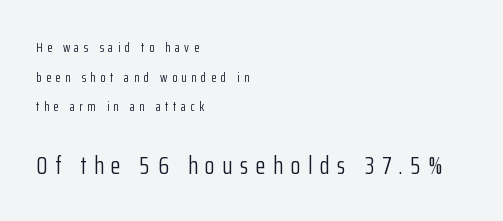
The leading is generous, giving the passage an open texture. When letters stand straight like this, we call the style roman or upright. Line beginnings align vertically; line endings do not. The tracking jumps out immediately: characters are airy and widely separated. Check under the words: just untouched page. Which chunk is bigger? The second one — the bottom block dwarfs the top.
